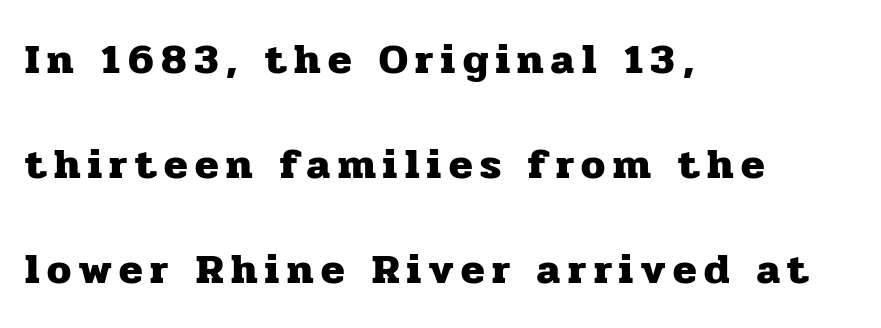
{"serif": "yes", "italic": "no", "bold": "yes", "weight": "heavy", "width": "normal", "stroke_contrast": "low", "x_height": "medium", "monospaced": "no", "underline": "no", "align": "left", "line_spacing": "loose", "line_spacing_ratio": 2.44, "glyph_px": 43}
